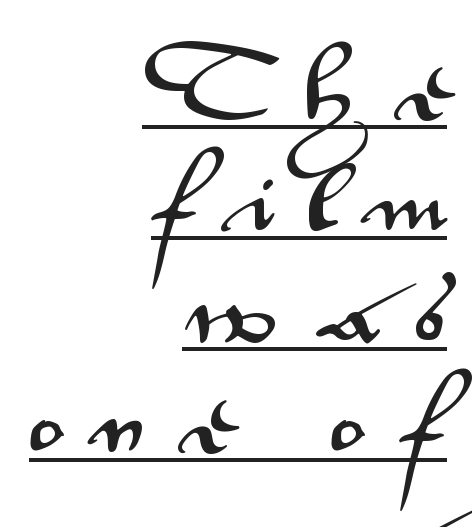
{"serif": "no", "width": "wide", "stroke_contrast": "medium", "x_height": "small", "monospaced": "no", "underline": "yes", "align": "right", "line_spacing": "normal", "line_spacing_ratio": 1.46, "letter_spacing": "wide", "letter_spacing_em": 0.46, "glyph_px": 76}
